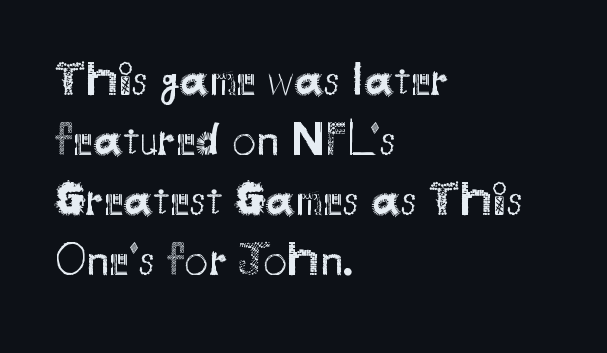
Q: Is the text bold? A: No.
Q: Is the text italic (slanted)? A: No, it is upright.
Q: Is the typeface a serif or a sans-serif typeface? A: Sans-serif.
Q: Is the text underlined? A: No.
Q: How is the paragraph aligned? A: Left-aligned.
Q: Is the spacing between letters normal or unusually wide? A: Normal.
Q: Is the spacing between lines tight, normal or loose? A: Normal.
Q: Width (condensed, normal, or wide)? A: Normal.
Q: Stroke contrast? A: Medium.
Q: x-height? A: Small.
Q: Monospaced? A: No.
